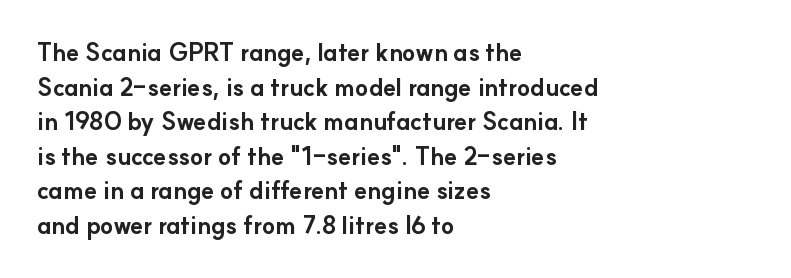
Q: Is the text bold? A: Yes.
Q: Is the text italic (slanted)? A: No, it is upright.
Q: Is the text underlined? A: No.
Q: How is the paragraph aligned? A: Left-aligned.
Q: Is the spacing between letters normal or unusually wide? A: Normal.
Q: Is the spacing between lines tight, normal or loose? A: Normal.
